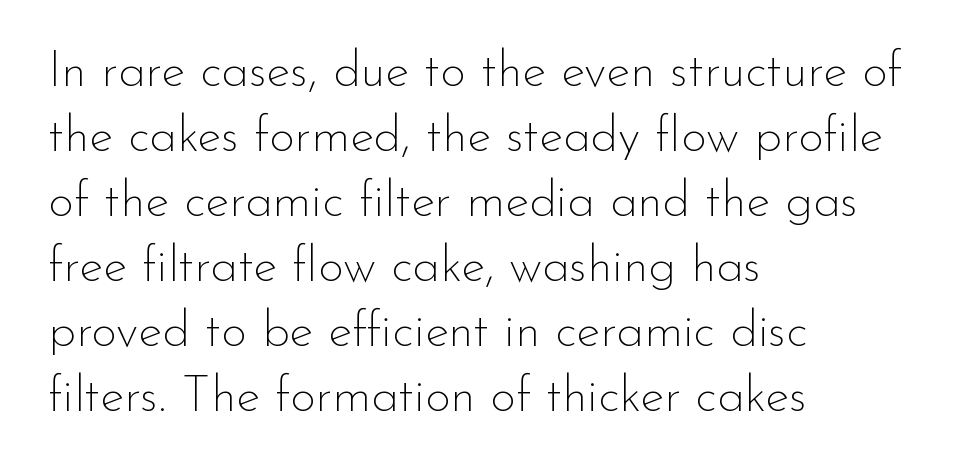
The line texture is even and compact thanks to regular tracking. The rendering uses natural spacing where letterforms have individual widths. The lettering holds an erect, upright posture throughout. These glyphs show unthickened strokes, regular width or finer.
